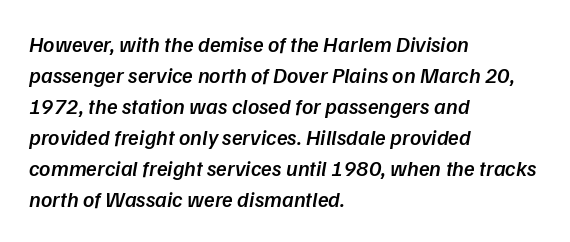
{"bold": "semi", "underline": "no", "align": "left", "line_spacing": "normal", "line_spacing_ratio": 1.41, "letter_spacing": "normal", "letter_spacing_em": 0.0, "glyph_px": 22}
